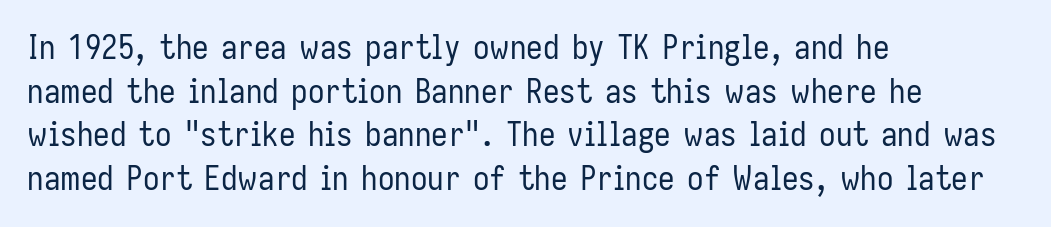
{"serif": "no", "italic": "no", "bold": "no", "weight": "regular", "width": "condensed", "stroke_contrast": "low", "x_height": "medium", "monospaced": "no", "underline": "no", "align": "left", "line_spacing": "normal", "line_spacing_ratio": 1.32, "letter_spacing": "normal", "letter_spacing_em": 0.0, "glyph_px": 33}
